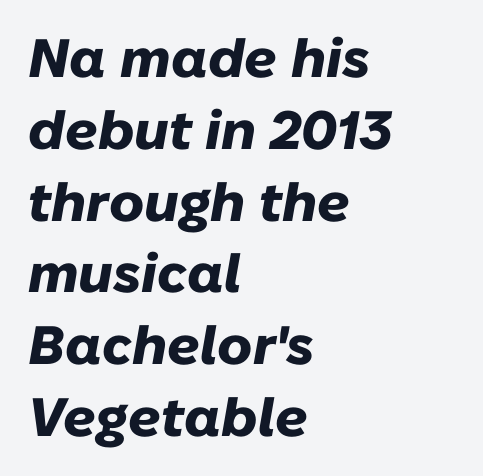
Q: Is the text bold? A: Yes.
Q: Is the text italic (slanted)? A: Yes, it leans right by about 10 degrees.
Q: Is the text underlined? A: No.
Q: How is the paragraph aligned? A: Left-aligned.
Q: Is the spacing between letters normal or unusually wide? A: Normal.
Q: Is the spacing between lines tight, normal or loose? A: Normal.
Q: Width (condensed, normal, or wide)? A: Normal.
Q: Stroke contrast? A: Low.
Q: x-height? A: Medium.
Q: Monospaced? A: No.
